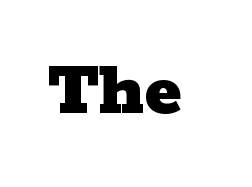
The passage shown is typed in a proportional face where columns would drift. A clean baseline with only descenders dipping below it. Unlike italic type, these characters show no tilt at all. The text was rendered using a seriffed face with decorative stroke endings.
